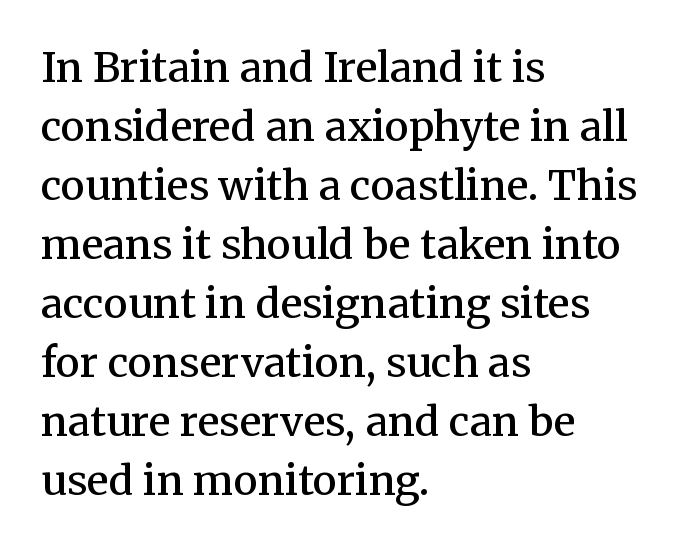
Q: Is the text bold? A: Semi-bold.
Q: Is the text italic (slanted)? A: No, it is upright.
Q: Is the typeface a serif or a sans-serif typeface? A: Serif.
Q: Is the text underlined? A: No.
Q: How is the paragraph aligned? A: Left-aligned.
Q: Is the spacing between letters normal or unusually wide? A: Normal.
Q: Is the spacing between lines tight, normal or loose? A: Normal.
Q: Width (condensed, normal, or wide)? A: Normal.
Q: Stroke contrast? A: Medium.
Q: x-height? A: Medium.
Q: Monospaced? A: No.
